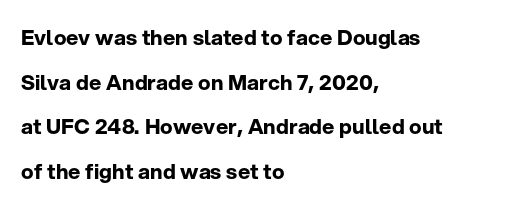
Inter-character spacing is left at the font's built-in metrics. Horizontal alignment here is leftward, the default for most running prose. Students, this is bold: see how much ink each stroke carries. Every stem runs plumb, perpendicular to the baseline.
